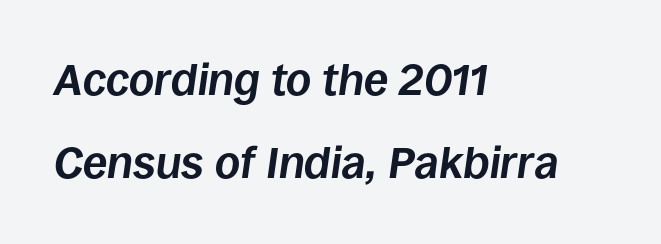
These lines keep a tight, regular rhythm from letter to letter. The face used here has a pronounced slope to its letters. The baseline area is clear. Reading down the block, your eye returns to a fixed left position each line.
